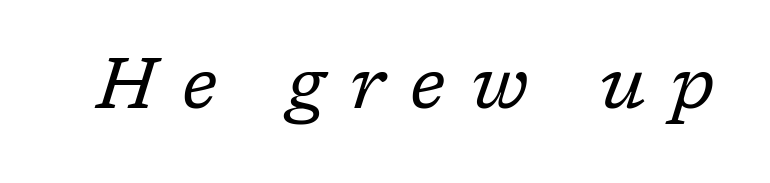
{"serif": "yes", "italic": "yes", "lean": "right", "slant_degrees": 17, "bold": "no", "weight": "regular", "width": "normal", "stroke_contrast": "low", "x_height": "medium", "monospaced": "no", "underline": "no", "letter_spacing": "wide", "letter_spacing_em": 0.36, "glyph_px": 72}
